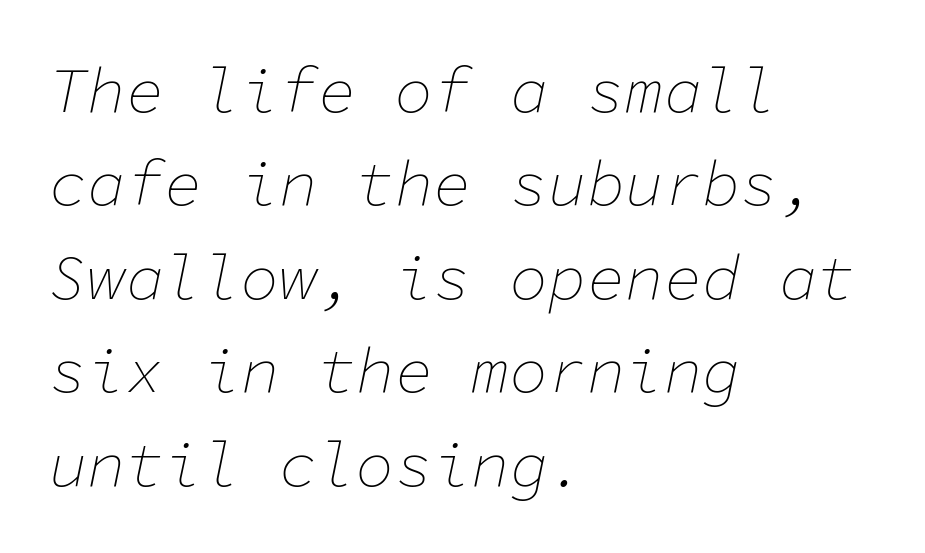
Clear beneath every line of the passage. Horizontal bands of white between lines are of average thickness. The line texture is even and compact thanks to regular tracking. A typesetter would call this monospace, since all characters share one set width. The compositor pushed each line to the left boundary. Compared with ordinary roman type, these characters are visibly tilted.
